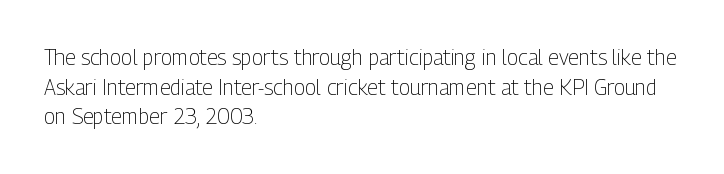
Q: Is the text bold? A: No.
Q: Is the text italic (slanted)? A: No, it is upright.
Q: Is the text underlined? A: No.
Q: How is the paragraph aligned? A: Left-aligned.
Q: Is the spacing between letters normal or unusually wide? A: Normal.
Q: Is the spacing between lines tight, normal or loose? A: Normal.
